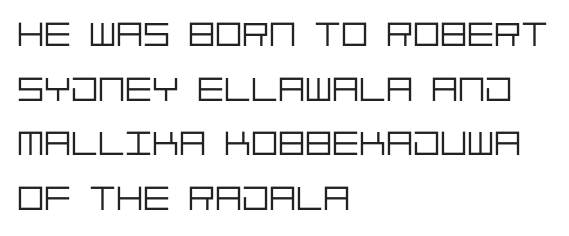
{"serif": "no", "italic": "no", "bold": "no", "weight": "light", "width": "normal", "stroke_contrast": "low", "x_height": "large", "underline": "no", "align": "left", "line_spacing": "normal", "line_spacing_ratio": 1.52, "letter_spacing": "normal", "letter_spacing_em": 0.0, "glyph_px": 36}
